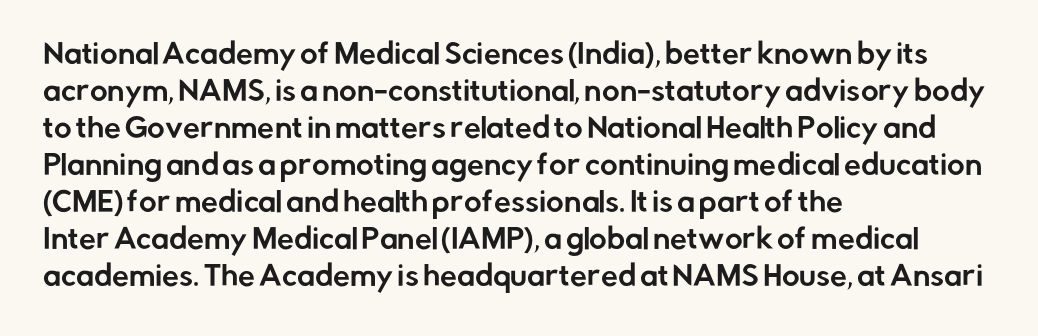
The image shows 27 px text type, upright; set left-aligned, normal line spacing (1.37x), normal letter spacing, not underlined.
